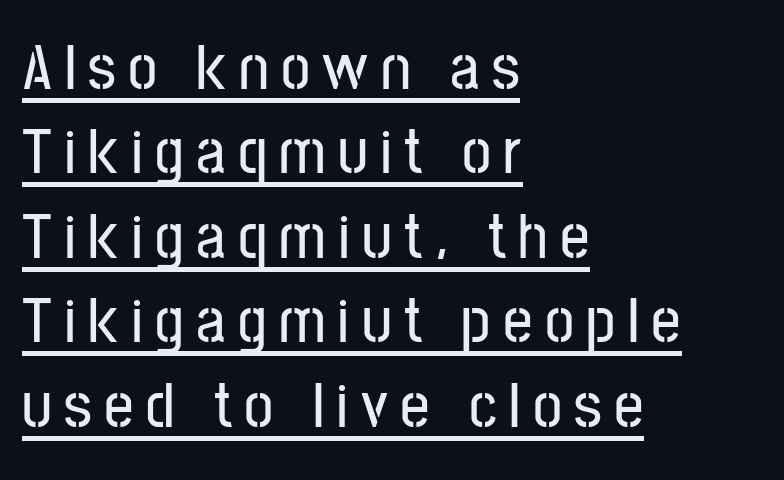
{"serif": "no", "italic": "no", "width": "condensed", "stroke_contrast": "low", "x_height": "medium", "monospaced": "no", "underline": "yes", "align": "left", "line_spacing": "normal", "line_spacing_ratio": 1.3, "glyph_px": 65}
